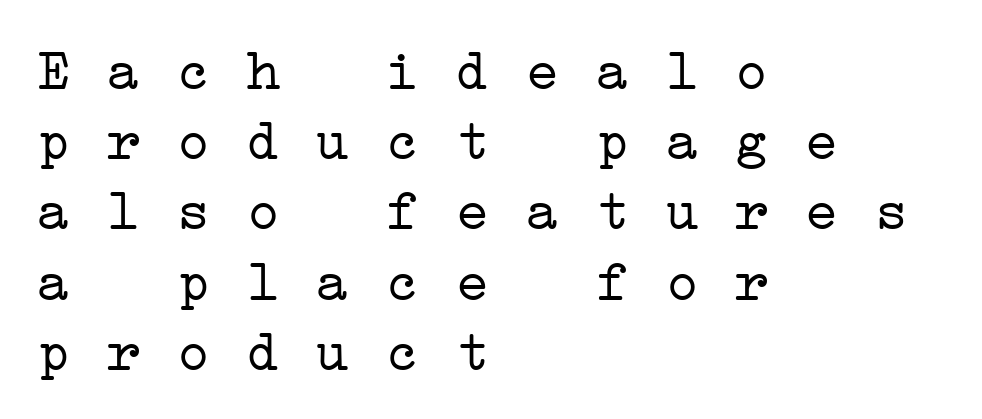
The image shows 58 px light, wide serif type, monospaced; set left-aligned, line spacing 1.21x, normal letter spacing, not underlined; low stroke contrast and a medium x-height.
